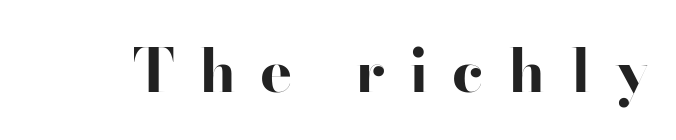
Character widths vary here, with narrow letters taking less room than wide ones. Weight check: bold — yes, fully. Notice how the stems are strictly vertical — no italics here. Descender tails drop into unmarked territory. Is the letter spacing exaggerated? Yes — the characters are pushed far apart. Look at the bottom of the vertical strokes: they stop flat, with no serifs.
